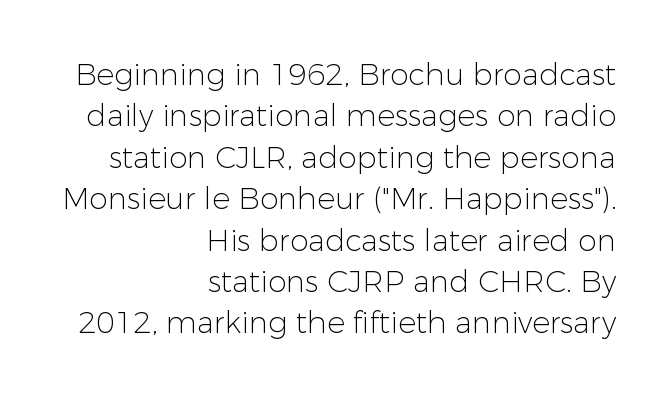
The image shows 30 px light sans-serif type, upright; set right-aligned, normal line spacing (1.38x), normal letter spacing, not underlined; low stroke contrast and a medium x-height.
